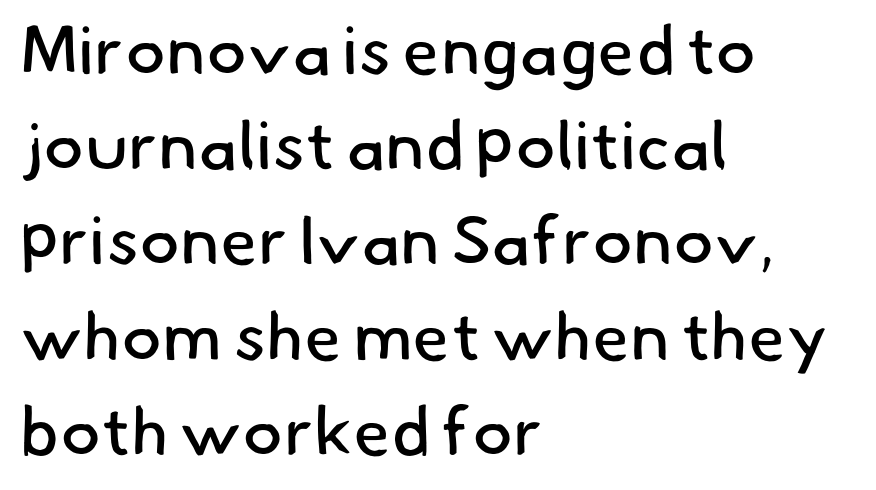
Q: Is the text bold? A: No.
Q: Is the typeface a serif or a sans-serif typeface? A: Sans-serif.
Q: Is the text underlined? A: No.
Q: How is the paragraph aligned? A: Left-aligned.
Q: Is the spacing between letters normal or unusually wide? A: Normal.
Q: Is the spacing between lines tight, normal or loose? A: Normal.
Q: Width (condensed, normal, or wide)? A: Normal.
Q: Stroke contrast? A: Low.
Q: x-height? A: Small.
Q: Monospaced? A: No.
